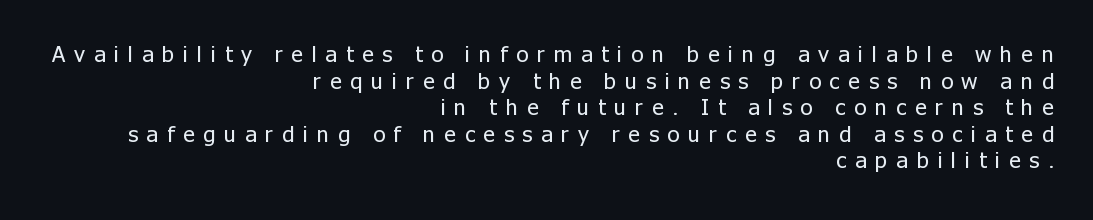
The image shows 22 px text type, upright; set right-aligned, line spacing 1.21x, unusually wide letter spacing (+0.4 em), not underlined.
